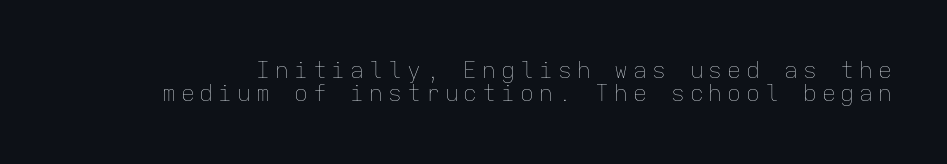
The image shows 23 px text type, upright; set tight line spacing (1.01x), unusually wide letter spacing (+0.22 em), not underlined.
